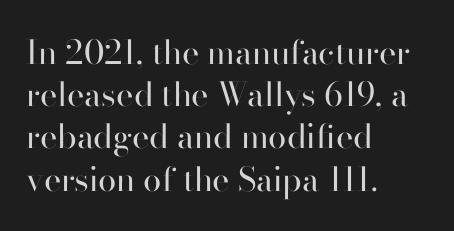
The image shows 33 px regular-weight sans-serif type, upright; set left-aligned, normal line spacing (1.28x), normal letter spacing, not underlined; high stroke contrast and a small x-height.
